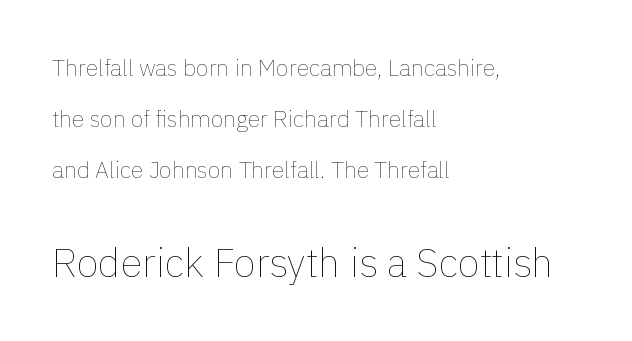
The image shows 40 px thin type, upright; set left-aligned, loose line spacing (2.21x), normal letter spacing, not underlined; the second (bottom) block is 1.74x larger; a medium x-height.
